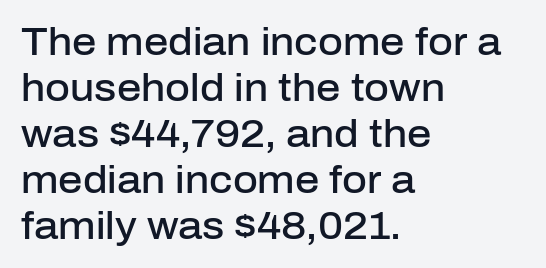
{"serif": "no", "italic": "no", "bold": "semi", "weight": "semibold", "width": "normal", "stroke_contrast": "low", "x_height": "medium", "monospaced": "no", "underline": "no", "align": "left", "line_spacing_ratio": 1.21, "letter_spacing": "normal", "letter_spacing_em": 0.0, "glyph_px": 38}
